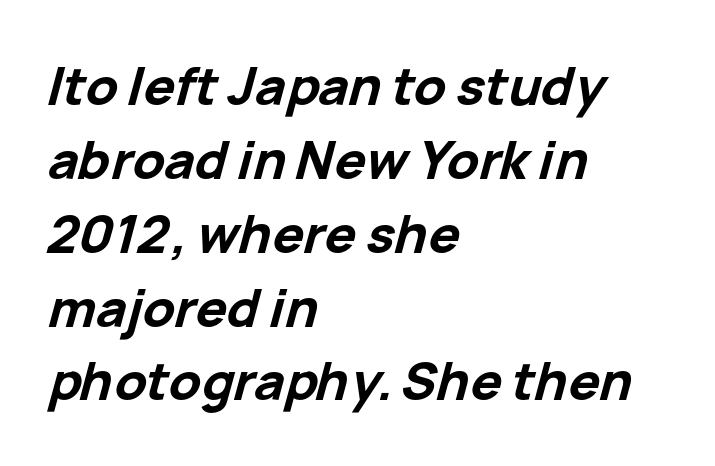
The image shows 52 px bold type, italic (leaning right); set left-aligned, normal line spacing (1.42x), normal letter spacing, not underlined; low stroke contrast and a medium x-height.
